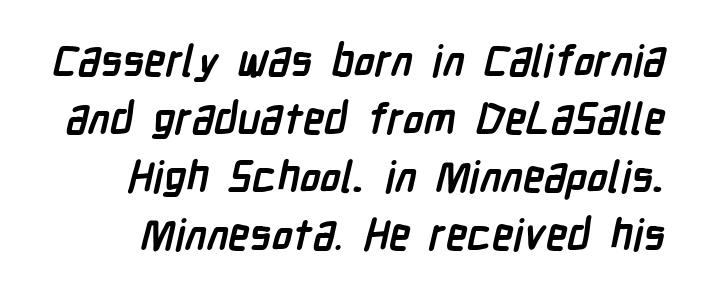
The image shows 43 px semibold, condensed sans-serif type; set normal line spacing (1.35x), normal letter spacing, not underlined; low stroke contrast and a medium x-height.
